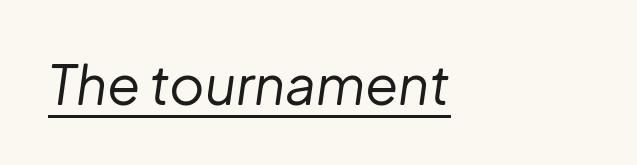
{"italic": "yes", "lean": "right", "slant_degrees": 8, "bold": "no", "weight": "regular", "width": "normal", "stroke_contrast": "low", "x_height": "medium", "monospaced": "no", "underline": "yes", "align": "left", "letter_spacing": "normal", "letter_spacing_em": 0.0, "glyph_px": 54}
